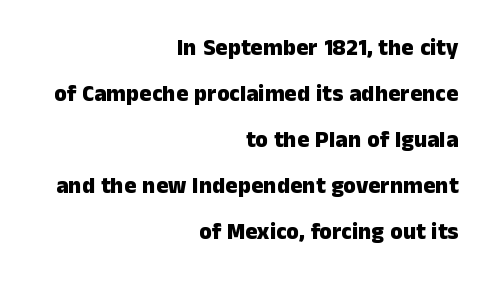
The rendering keeps characters at their native spacing. If you drew a line through each stem, it would be perfectly vertical. All the whitespace from short lines collects on the left. Regarding leading, the lines here are spaced well apart. Is the type bold? Yes — the strokes are clearly thick and heavy.
